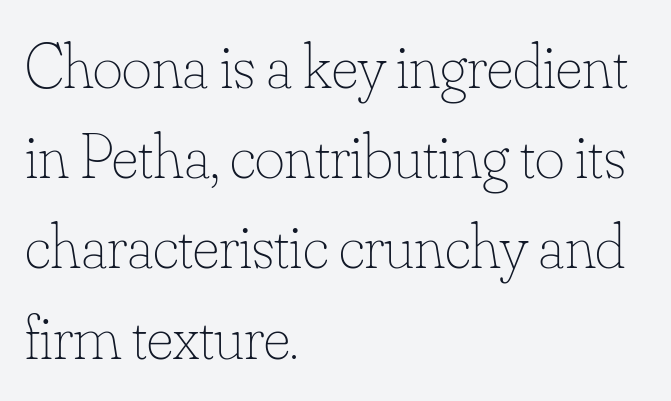
Q: Is the text bold? A: No.
Q: Is the text italic (slanted)? A: No, it is upright.
Q: Is the text underlined? A: No.
Q: How is the paragraph aligned? A: Left-aligned.
Q: Is the spacing between letters normal or unusually wide? A: Normal.
Q: Is the spacing between lines tight, normal or loose? A: Normal.
Q: Width (condensed, normal, or wide)? A: Normal.
Q: Stroke contrast? A: Low.
Q: x-height? A: Small.
Q: Monospaced? A: No.
